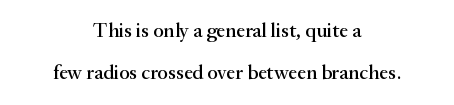
{"italic": "no", "underline": "no", "align": "center", "line_spacing": "loose", "line_spacing_ratio": 2.1, "letter_spacing": "normal", "letter_spacing_em": 0.0, "glyph_px": 20}
